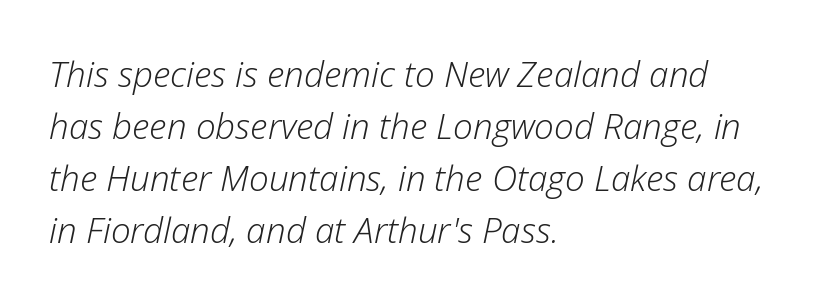
Stems and bowls with no extra thickness — not bold. Each letter keeps its own natural width here, so spacing adapts to shape. The horizontal fit of the characters is conventional and even. The whole block is typeset with a tilt.
